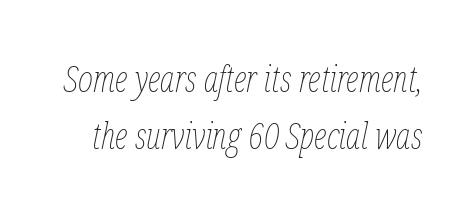
{"italic": "yes", "lean": "right", "slant_degrees": 12, "bold": "no", "weight": "thin", "width": "condensed", "stroke_contrast": "low", "x_height": "medium", "monospaced": "no", "underline": "no", "line_spacing": "normal", "line_spacing_ratio": 1.58, "letter_spacing": "normal", "letter_spacing_em": 0.0, "glyph_px": 36}
